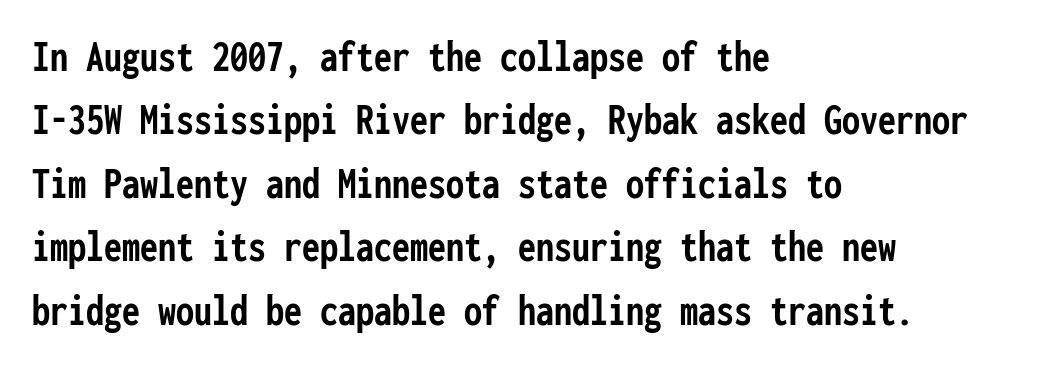
Rule under the text: the space is simply empty. Here the designer chose a console-style face with uniform glyph widths. Characters follow at the spacing the type designer built in. Honestly, the row spacing looks completely unremarkable. Does the copy run flush right? No — it runs flush left. The typesetting leans heavy: a genuine bold.
